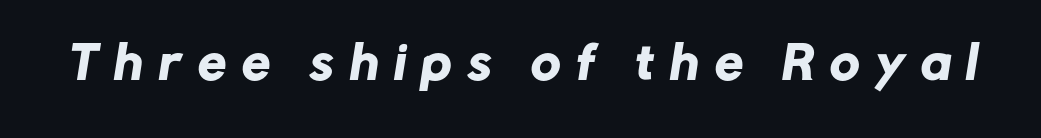
Q: Is the typeface a serif or a sans-serif typeface? A: Sans-serif.
Q: Is the text underlined? A: No.
Q: Is the spacing between letters normal or unusually wide? A: Unusually wide.
Q: Width (condensed, normal, or wide)? A: Normal.
Q: Stroke contrast? A: Low.
Q: x-height? A: Medium.
Q: Monospaced? A: No.
